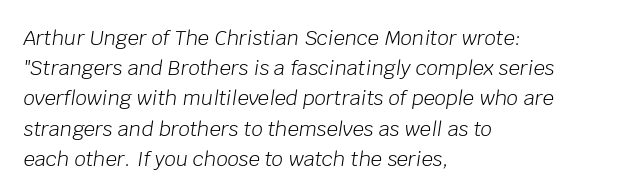
The image shows 20 px text type, italic (leaning right); set left-aligned, normal line spacing (1.51x), normal letter spacing, not underlined.
